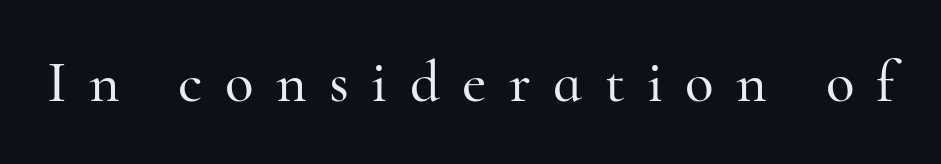
Looks like regular typesetting: each glyph gets only the width it needs. Short note: letters widely spaced. Letters rest on an invisible, unmarked baseline. In terms of posture, this sample is upright. Type style note: has serifs.
